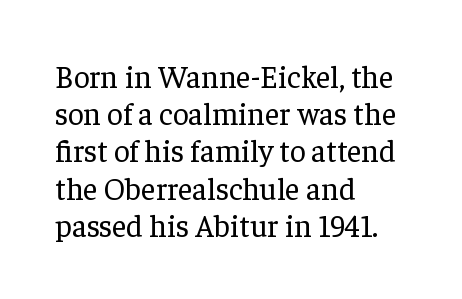
The lettering stays uniformly vertical, giving the passage a roman look. The letters carry serifs — small finishing strokes at the ends of their stems. The line texture is even and compact thanks to regular tracking. One-word summary of the alignment: left.
